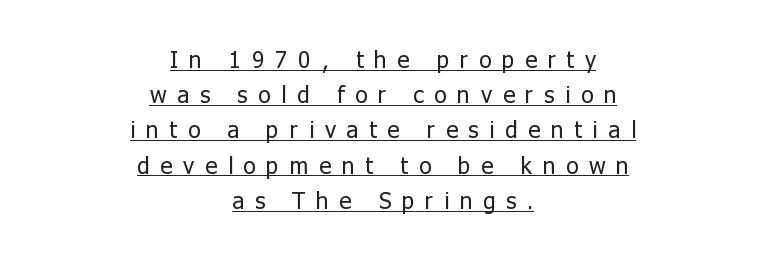
Inter-character spacing is expanded well beyond the font's built-in metrics. Posture: upright roman. This reads as an unemphasized weight, regular at the heaviest. If you folded the block vertically in half, each line would mirror itself in length. Each line of the rendering has a horizontal stroke beneath the glyphs.
